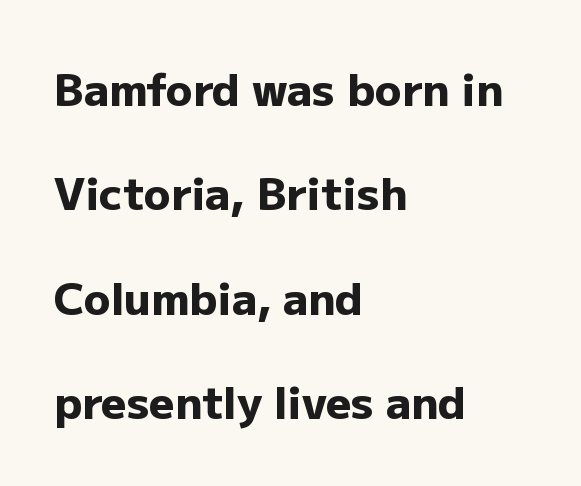
{"serif": "no", "italic": "no", "bold": "yes", "weight": "heavy", "width": "normal", "stroke_contrast": "low", "x_height": "medium", "monospaced": "no", "underline": "no", "align": "left", "line_spacing": "loose", "line_spacing_ratio": 2.37, "letter_spacing": "normal", "letter_spacing_em": 0.0, "glyph_px": 44}
